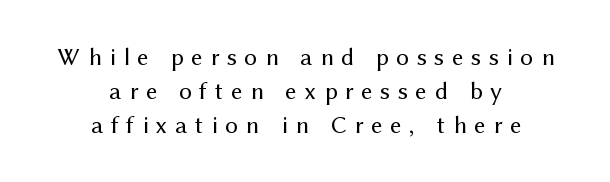
The image shows 25 px text type, upright; set centered, normal line spacing (1.36x), unusually wide letter spacing (+0.31 em), not underlined.
